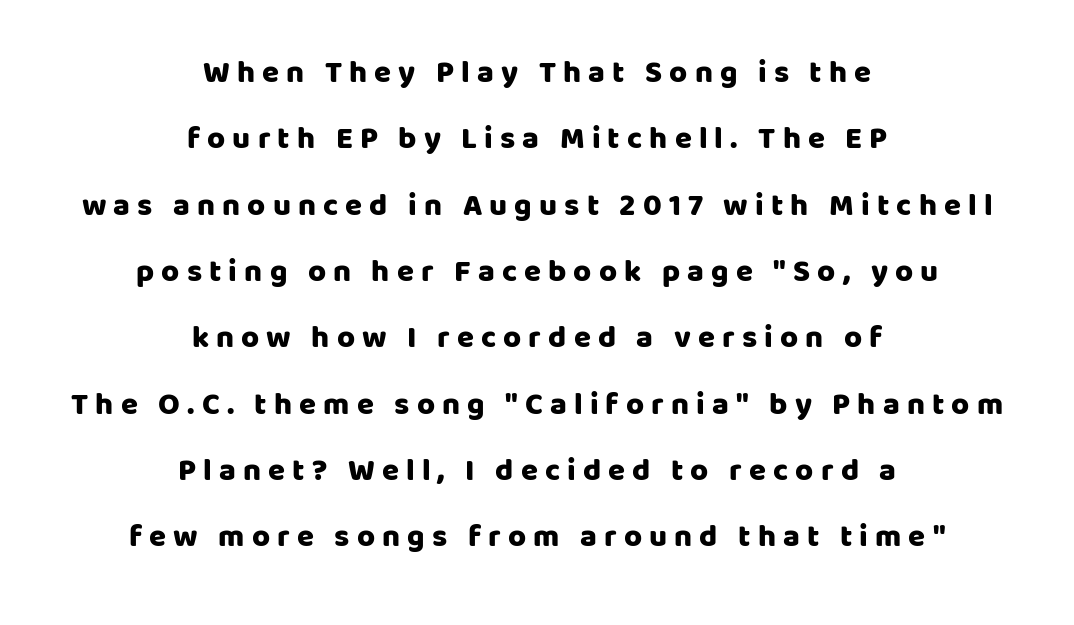
Ascenders rise straight up at ninety degrees. Glyph-to-glyph distance is far greater than everyday printed text. Line spacing here is loose. Underline: absent.
